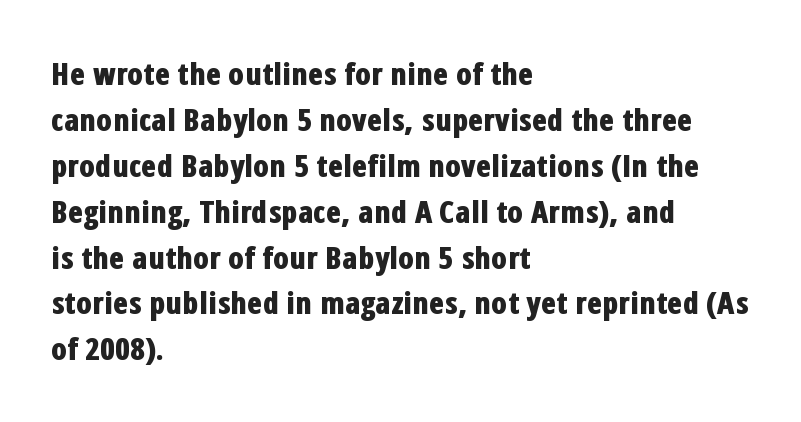
The horizontal fit of the characters is conventional and even. If you drew a line through each stem, it would be perfectly vertical. Line starts are locked; line ends wander. Its strokes are broad and dark, the hallmark of bold type. Letterform terminals end flat and unadorned throughout the passage.
